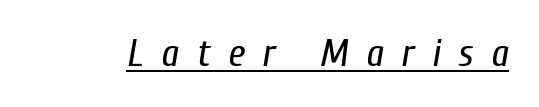
Honestly, the underline is the first thing you notice here. Varying glyph widths throughout — classic text-font behaviour. Ink coverage per letter is moderate at most. Designer's note — italics engaged.
